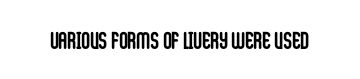
Q: Is the text bold? A: Yes.
Q: Is the text italic (slanted)? A: No, it is upright.
Q: Is the text underlined? A: No.
Q: Is the spacing between letters normal or unusually wide? A: Normal.
